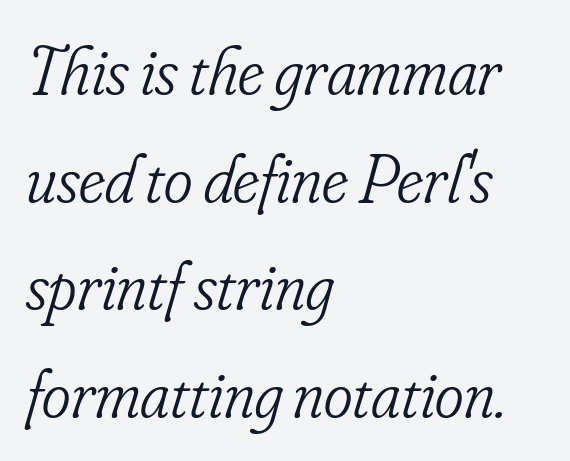
{"serif": "yes", "italic": "yes", "lean": "right", "slant_degrees": 16, "bold": "no", "weight": "light", "width": "condensed", "stroke_contrast": "low", "x_height": "small", "monospaced": "no", "underline": "no", "align": "left", "line_spacing": "normal", "line_spacing_ratio": 1.56, "letter_spacing": "normal", "letter_spacing_em": 0.0, "glyph_px": 69}
